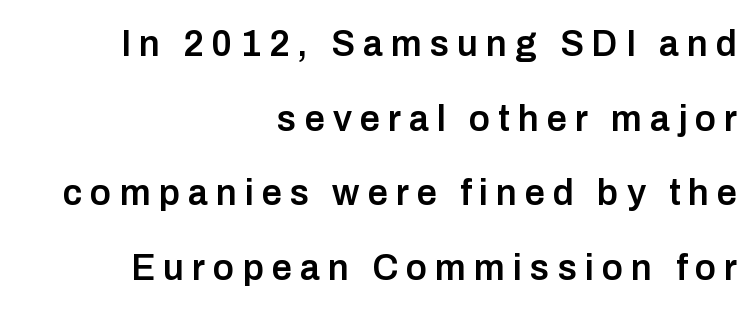
Q: Is the text bold? A: Semi-bold.
Q: Is the text italic (slanted)? A: No, it is upright.
Q: Is the typeface a serif or a sans-serif typeface? A: Sans-serif.
Q: Is the text underlined? A: No.
Q: How is the paragraph aligned? A: Right-aligned.
Q: Is the spacing between letters normal or unusually wide? A: Unusually wide.
Q: Is the spacing between lines tight, normal or loose? A: Loose.
Q: Width (condensed, normal, or wide)? A: Normal.
Q: Stroke contrast? A: Low.
Q: x-height? A: Medium.
Q: Monospaced? A: No.
